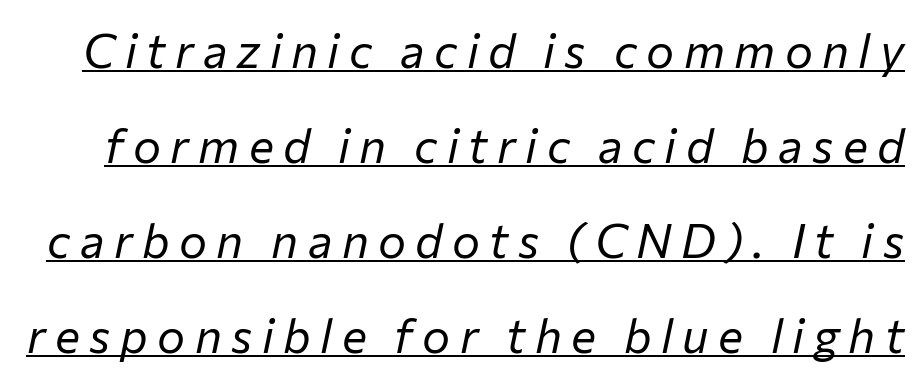
Q: Is the text bold? A: No.
Q: Is the text italic (slanted)? A: Yes, it leans right by about 12 degrees.
Q: Is the text underlined? A: Yes.
Q: Is the spacing between letters normal or unusually wide? A: Unusually wide.
Q: Is the spacing between lines tight, normal or loose? A: Loose.
Q: Width (condensed, normal, or wide)? A: Normal.
Q: Stroke contrast? A: Low.
Q: x-height? A: Medium.
Q: Monospaced? A: No.
